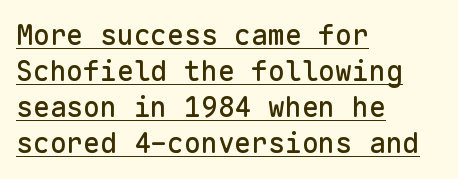
The image shows 28 px sans-serif type, upright, monospaced; set left-aligned, normal line spacing (1.29x), normal letter spacing, underlined; low stroke contrast and a medium x-height.
